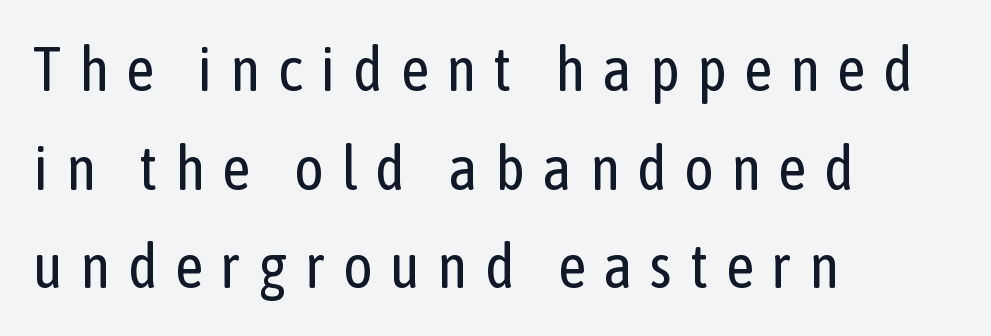
{"serif": "no", "italic": "no", "bold": "no", "weight": "regular", "width": "condensed", "stroke_contrast": "low", "x_height": "medium", "monospaced": "no", "underline": "no", "align": "left", "line_spacing": "normal", "line_spacing_ratio": 1.59, "letter_spacing": "wide", "letter_spacing_em": 0.28, "glyph_px": 62}
